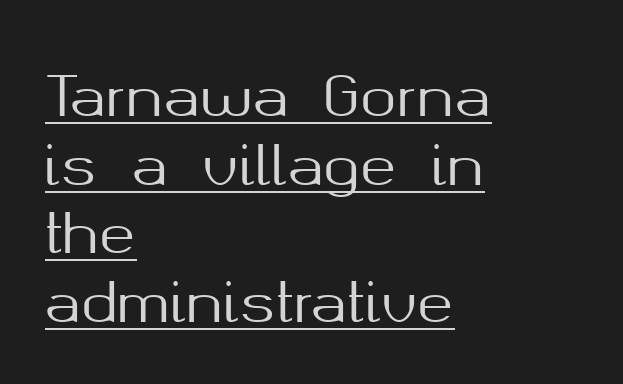
{"serif": "no", "italic": "no", "width": "normal", "stroke_contrast": "medium", "x_height": "medium", "monospaced": "no", "underline": "yes", "align": "left", "line_spacing": "normal", "line_spacing_ratio": 1.25, "letter_spacing": "normal", "letter_spacing_em": 0.0, "glyph_px": 55}
